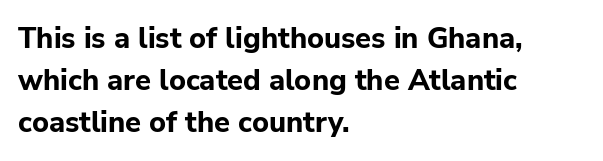
Q: Is the text bold? A: Yes.
Q: Is the text italic (slanted)? A: No, it is upright.
Q: Is the typeface a serif or a sans-serif typeface? A: Sans-serif.
Q: Is the text underlined? A: No.
Q: How is the paragraph aligned? A: Left-aligned.
Q: Is the spacing between letters normal or unusually wide? A: Normal.
Q: Is the spacing between lines tight, normal or loose? A: Normal.
Q: Width (condensed, normal, or wide)? A: Normal.
Q: Stroke contrast? A: Low.
Q: x-height? A: Medium.
Q: Monospaced? A: No.
